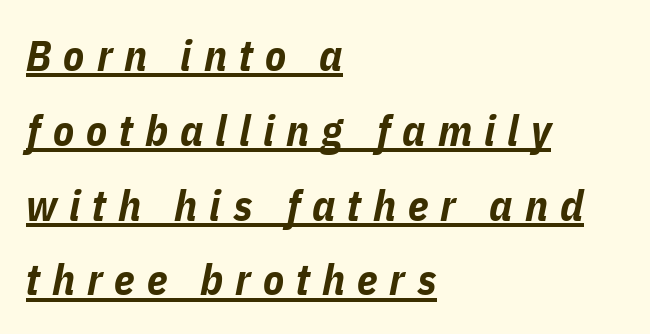
{"italic": "yes", "lean": "right", "slant_degrees": 11, "bold": "yes", "weight": "bold", "width": "condensed", "stroke_contrast": "low", "x_height": "medium", "monospaced": "no", "underline": "yes", "align": "left", "line_spacing_ratio": 1.74, "letter_spacing": "wide", "letter_spacing_em": 0.28, "glyph_px": 43}
